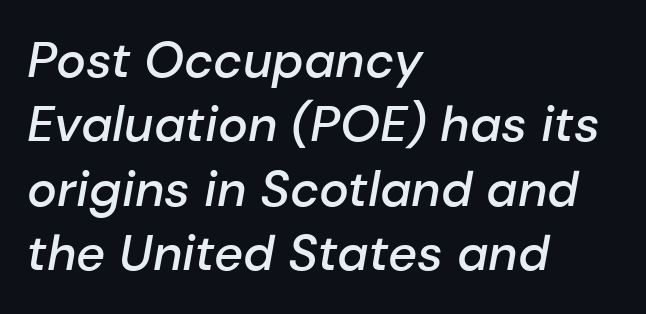
Q: Is the text bold? A: Semi-bold.
Q: Is the text italic (slanted)? A: Yes, it leans right by about 10 degrees.
Q: Is the text underlined? A: No.
Q: How is the paragraph aligned? A: Left-aligned.
Q: Is the spacing between letters normal or unusually wide? A: Normal.
Q: Is the spacing between lines tight, normal or loose? A: Normal.
Q: Width (condensed, normal, or wide)? A: Normal.
Q: Stroke contrast? A: Low.
Q: x-height? A: Medium.
Q: Monospaced? A: No.
